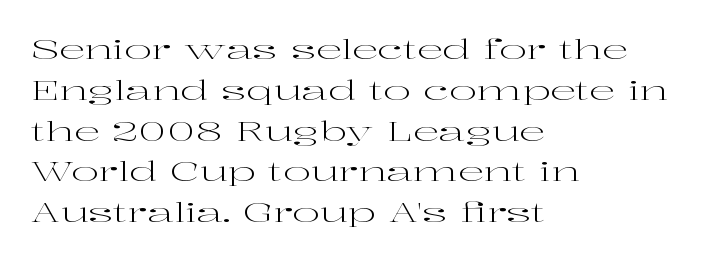
The image shows 26 px text type, upright; set left-aligned, normal line spacing (1.57x), normal letter spacing, not underlined.
